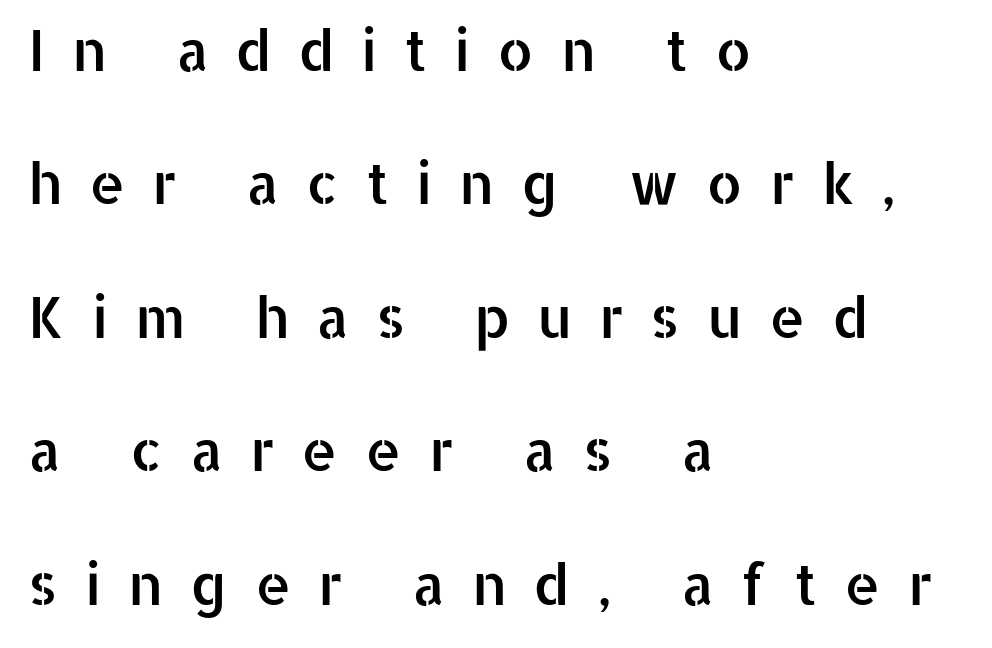
The image shows 57 px sans-serif type, upright; set left-aligned, loose line spacing (2.34x), unusually wide letter spacing (+0.47 em), not underlined; low stroke contrast and a medium x-height.
